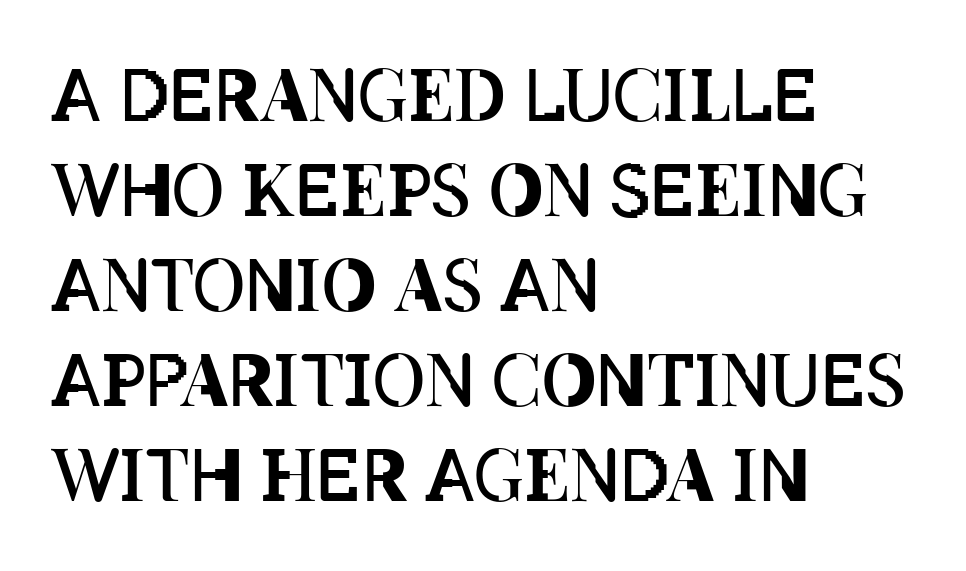
Stroke thickness stays within the range of a standard reading face or lighter. The letters stand upright; this is a roman face. The space beneath each line is pristine and unruled. Honestly, the letter spacing is just normal — you wouldn't notice it. The ragged edge is on the right, which tells us the setting is flush left.
